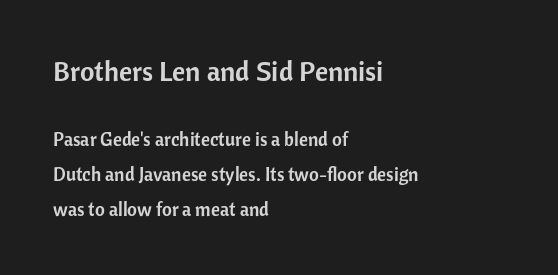
{"serif": "no", "italic": "no", "width": "normal", "stroke_contrast": "low", "x_height": "medium", "monospaced": "no", "underline": "no", "align": "left", "line_spacing_ratio": 1.85, "letter_spacing": "normal", "letter_spacing_em": 0.0, "larger_block": "first", "size_ratio": 1.47, "glyph_px": 28}
